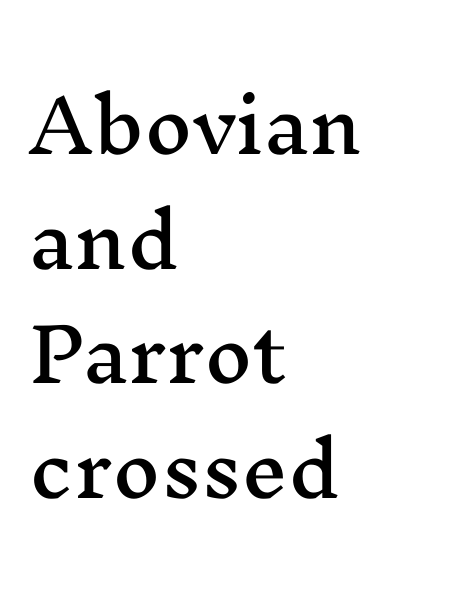
Honestly, there is no underline to notice here at all. Every stem runs plumb, perpendicular to the baseline. Characters follow at the spacing the type designer built in. Observe the serifs anchoring each vertical stroke in this sample. Here the designer chose a conventional face with non-uniform glyph widths.
